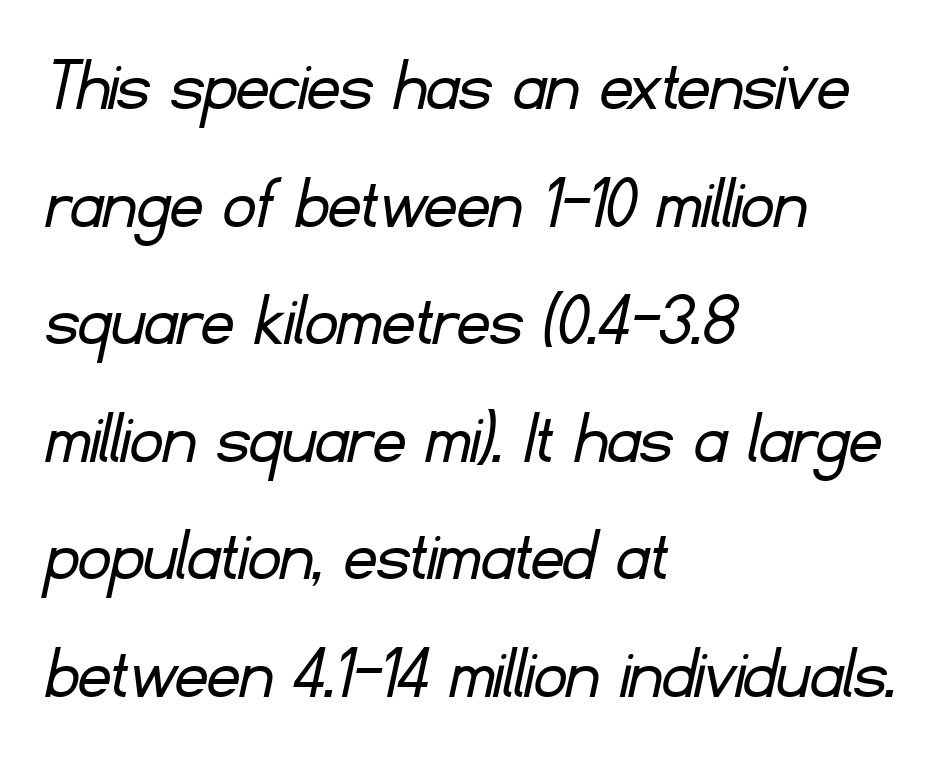
Visually the block forms a straight wall on the left and a jagged coastline on the right. The type is set solid horizontally, with unmodified tracking. Look at the bottom of the vertical strokes: they stop flat, with no serifs. A typesetter would call this proportional, since set widths differ per character. This sample keeps an unexceptional amount of space between lines. The baseline area is clear.
